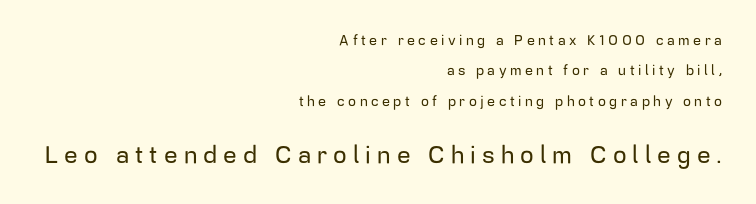
Summary of vertical rhythm: relaxed, with wide interline spacing. The passage is arranged like a letterhead date or caption credit — flush right. Honestly, the letter spacing is so wide it's the main thing you notice. It's the straight-up-and-down kind of type.
